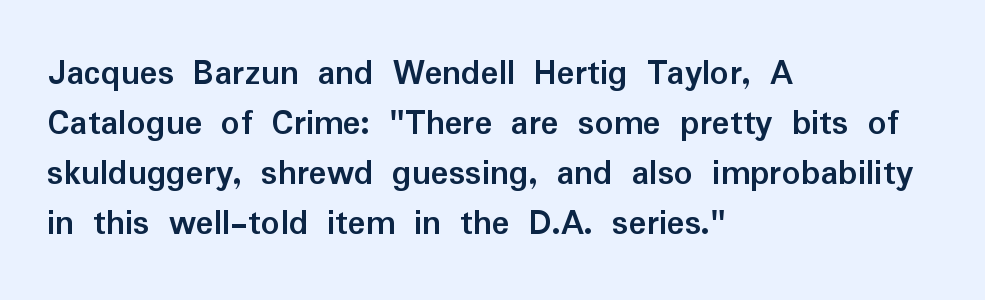
Q: Is the text bold? A: Yes.
Q: Is the text italic (slanted)? A: No, it is upright.
Q: Is the typeface a serif or a sans-serif typeface? A: Sans-serif.
Q: Is the text underlined? A: No.
Q: How is the paragraph aligned? A: Left-aligned.
Q: Is the spacing between letters normal or unusually wide? A: Normal.
Q: Is the spacing between lines tight, normal or loose? A: Normal.
Q: Width (condensed, normal, or wide)? A: Normal.
Q: Stroke contrast? A: Low.
Q: x-height? A: Medium.
Q: Monospaced? A: No.
